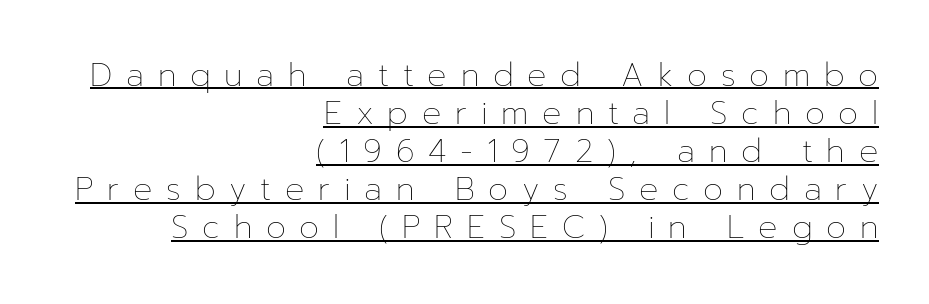
{"italic": "no", "bold": "no", "weight": "thin", "width": "normal", "stroke_contrast": "low", "x_height": "medium", "monospaced": "no", "underline": "yes", "align": "right", "line_spacing_ratio": 1.19, "letter_spacing": "wide", "letter_spacing_em": 0.43, "glyph_px": 32}
